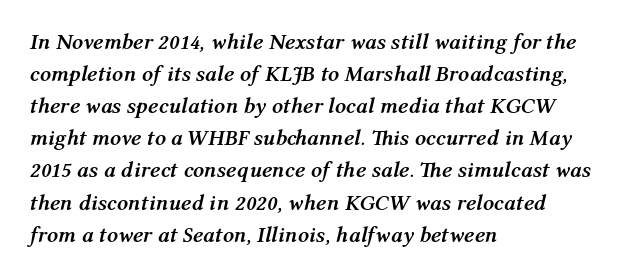
Q: Is the text bold? A: Yes.
Q: Is the text italic (slanted)? A: Yes, it leans right by about 12 degrees.
Q: Is the text underlined? A: No.
Q: How is the paragraph aligned? A: Left-aligned.
Q: Is the spacing between letters normal or unusually wide? A: Normal.
Q: Is the spacing between lines tight, normal or loose? A: Normal.
